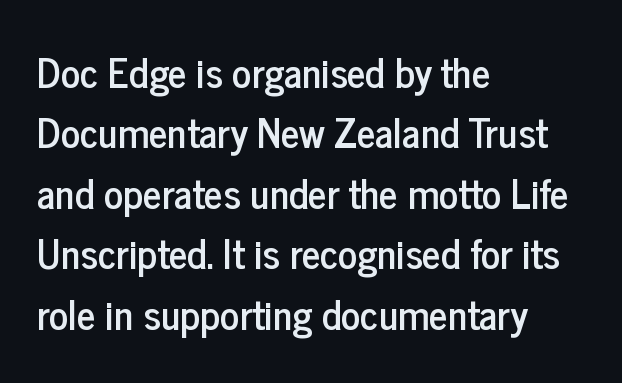
{"serif": "no", "italic": "no", "width": "condensed", "stroke_contrast": "low", "x_height": "medium", "monospaced": "no", "underline": "no", "align": "left", "line_spacing": "normal", "line_spacing_ratio": 1.51, "letter_spacing": "normal", "letter_spacing_em": 0.0, "glyph_px": 40}
